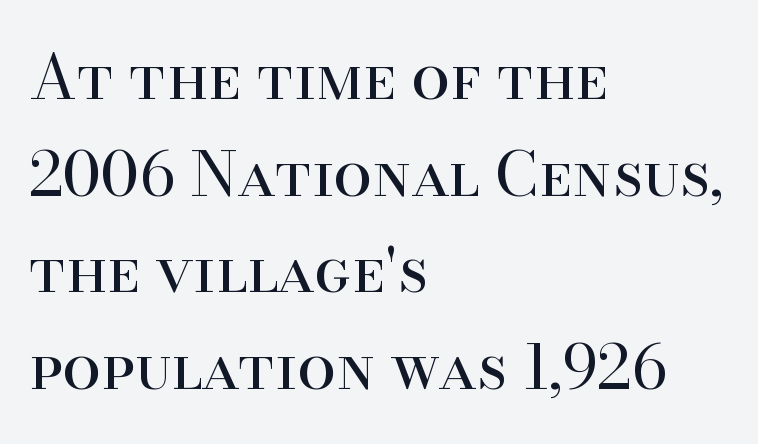
This sample uses an upright cut, with every glyph sitting square on the baseline. Each letter's strokes conclude with small projecting serifs. This rendering uses left alignment, leaving the right contour irregular. The face used here is proportionally spaced, like ordinary book or web type.
